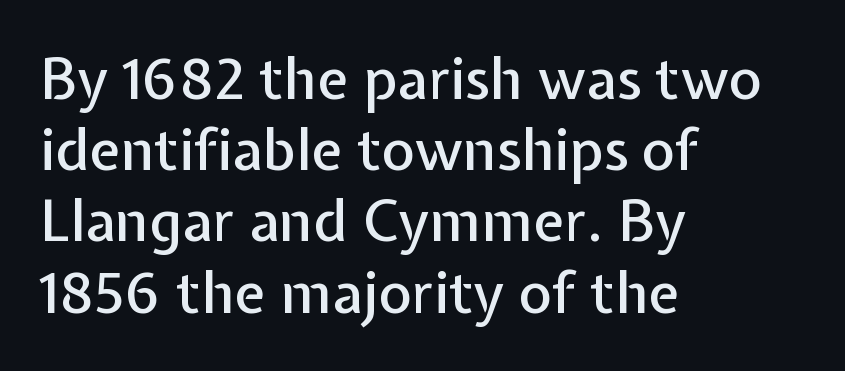
Q: Is the text italic (slanted)? A: No, it is upright.
Q: Is the typeface a serif or a sans-serif typeface? A: Sans-serif.
Q: Is the text underlined? A: No.
Q: How is the paragraph aligned? A: Left-aligned.
Q: Is the spacing between letters normal or unusually wide? A: Normal.
Q: Is the spacing between lines tight, normal or loose? A: Normal.
Q: Width (condensed, normal, or wide)? A: Normal.
Q: Stroke contrast? A: Low.
Q: x-height? A: Medium.
Q: Monospaced? A: No.
